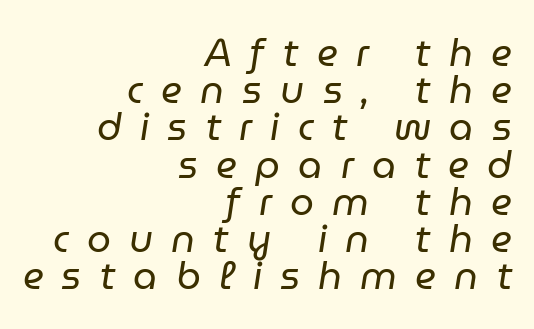
{"italic": "yes", "lean": "right", "slant_degrees": 9, "bold": "no", "weight": "regular", "width": "normal", "stroke_contrast": "low", "x_height": "medium", "monospaced": "no", "underline": "no", "align": "right", "line_spacing": "tight", "line_spacing_ratio": 0.98, "letter_spacing": "wide", "letter_spacing_em": 0.48, "glyph_px": 38}
